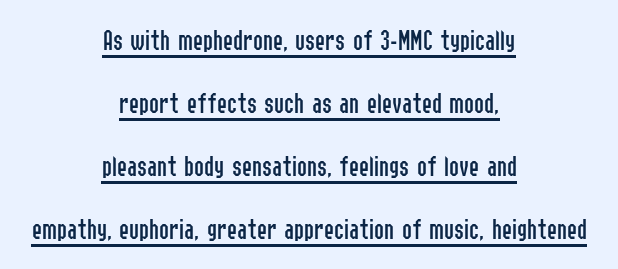
{"serif": "no", "italic": "no", "bold": "no", "weight": "regular", "width": "condensed", "stroke_contrast": "low", "x_height": "medium", "monospaced": "no", "underline": "yes", "align": "center", "line_spacing": "loose", "line_spacing_ratio": 2.1, "letter_spacing": "normal", "letter_spacing_em": 0.0, "glyph_px": 30}
